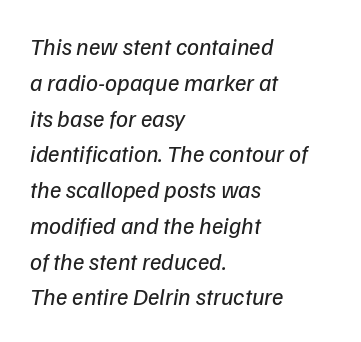
The image shows 24 px text type; set left-aligned, normal line spacing (1.49x), normal letter spacing, not underlined.
